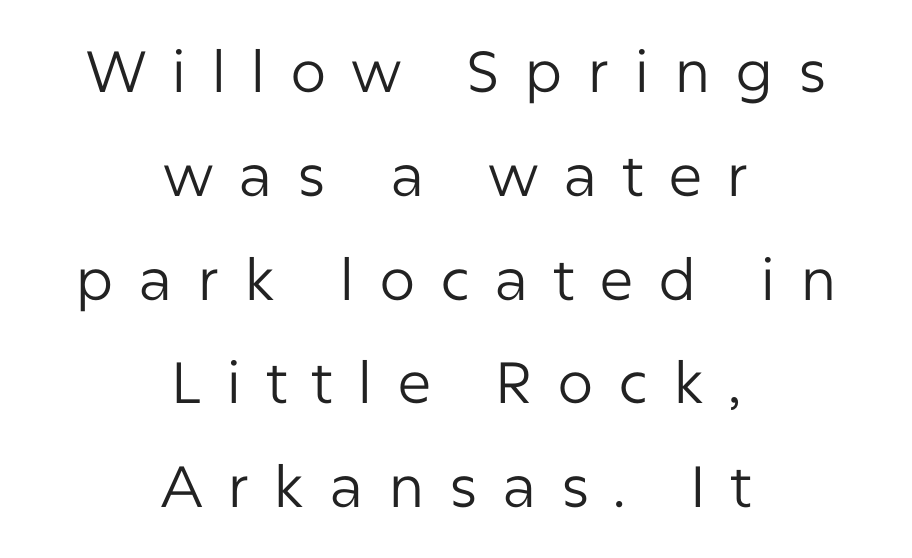
Check the space under the baseline: it is left empty. Unlike a traditional serif, this face leaves its strokes unadorned. Stroke mass is kept to a normal reading level or below. This rendering widens character spacing well past its baseline value. Is the block centered? Yes — each line is placed symmetrically about the middle. The lettering holds an erect, upright posture throughout.
